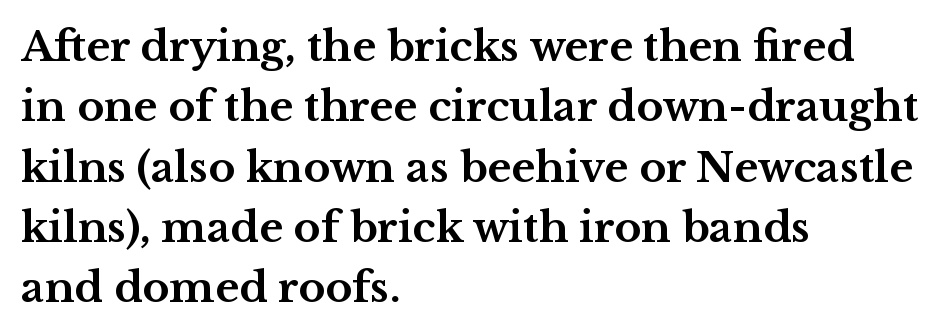
The image shows 41 px bold, wide serif type, upright; set left-aligned, normal line spacing (1.47x), normal letter spacing, not underlined; medium stroke contrast and a medium x-height.
